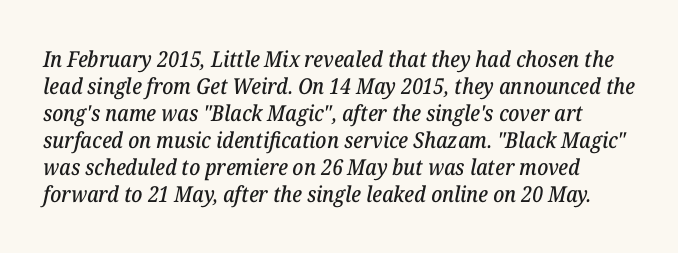
Q: Is the text italic (slanted)? A: Yes, it leans right by about 12 degrees.
Q: Is the text underlined? A: No.
Q: Is the spacing between letters normal or unusually wide? A: Normal.
